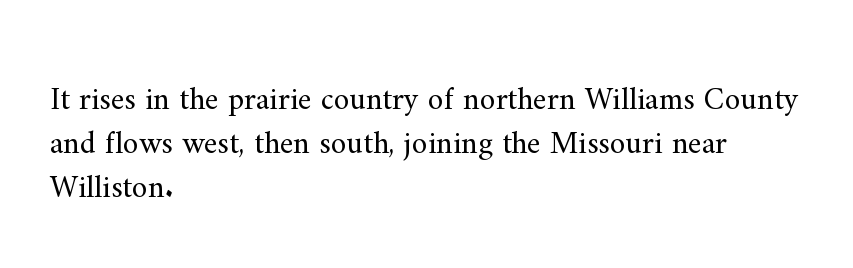
Q: Is the text bold? A: No.
Q: Is the text italic (slanted)? A: No, it is upright.
Q: Is the typeface a serif or a sans-serif typeface? A: Serif.
Q: Is the text underlined? A: No.
Q: How is the paragraph aligned? A: Left-aligned.
Q: Is the spacing between letters normal or unusually wide? A: Normal.
Q: Is the spacing between lines tight, normal or loose? A: Normal.
Q: Width (condensed, normal, or wide)? A: Normal.
Q: Stroke contrast? A: Medium.
Q: x-height? A: Small.
Q: Monospaced? A: No.
